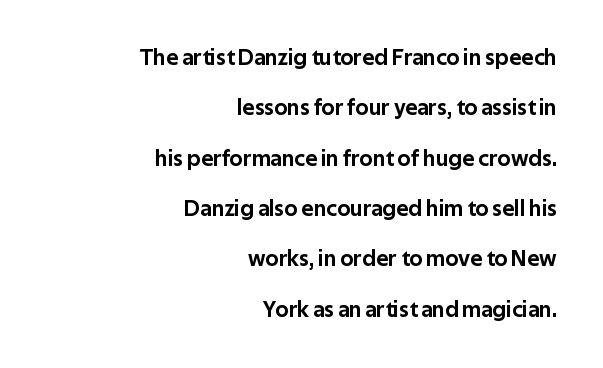
{"italic": "no", "underline": "no", "align": "right", "line_spacing": "loose", "line_spacing_ratio": 2.19, "letter_spacing": "normal", "letter_spacing_em": 0.0, "glyph_px": 23}
